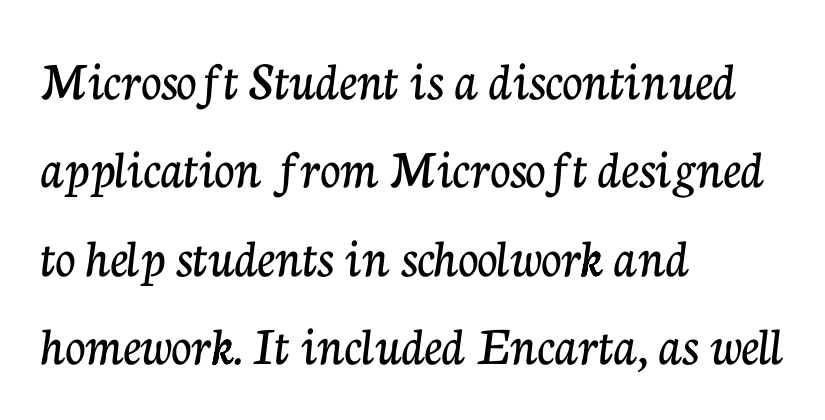
{"serif": "yes", "width": "normal", "stroke_contrast": "low", "x_height": "medium", "monospaced": "no", "underline": "no", "align": "left", "line_spacing": "normal", "line_spacing_ratio": 1.58, "letter_spacing": "normal", "letter_spacing_em": 0.0, "glyph_px": 56}
